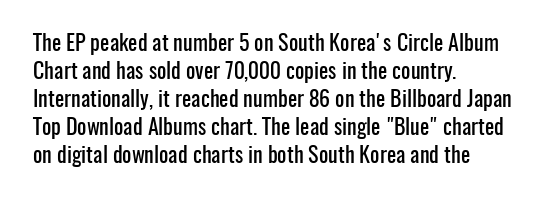
Q: Is the text italic (slanted)? A: No, it is upright.
Q: Is the text underlined? A: No.
Q: How is the paragraph aligned? A: Left-aligned.
Q: Is the spacing between letters normal or unusually wide? A: Normal.
Q: Is the spacing between lines tight, normal or loose? A: Normal.
